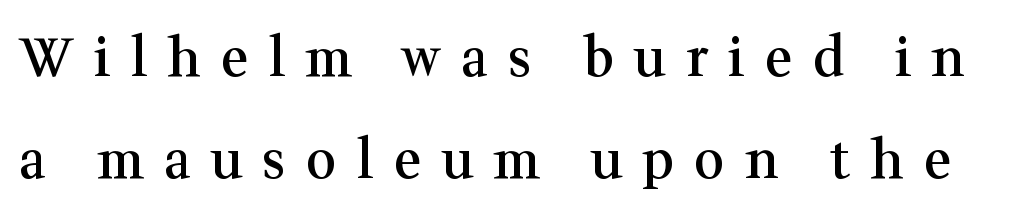
The image shows 53 px semibold serif type, upright; set loose line spacing (1.93x), unusually wide letter spacing (+0.38 em), not underlined; medium stroke contrast and a medium x-height.
